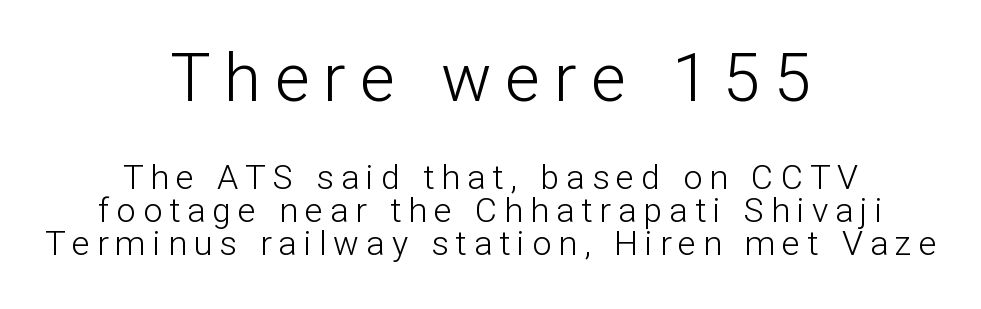
The image shows 67 px light sans-serif type, upright; set centered, tight line spacing (0.97x), unusually wide letter spacing (+0.21 em), not underlined; the first (top) block is 1.97x larger; low stroke contrast and a medium x-height.
